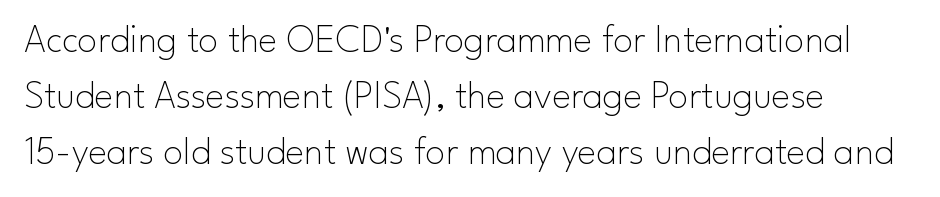
Q: Is the text bold? A: No.
Q: Is the text italic (slanted)? A: No, it is upright.
Q: Is the typeface a serif or a sans-serif typeface? A: Sans-serif.
Q: Is the text underlined? A: No.
Q: How is the paragraph aligned? A: Left-aligned.
Q: Is the spacing between letters normal or unusually wide? A: Normal.
Q: Is the spacing between lines tight, normal or loose? A: Normal.
Q: Width (condensed, normal, or wide)? A: Normal.
Q: Stroke contrast? A: Low.
Q: x-height? A: Small.
Q: Monospaced? A: No.
